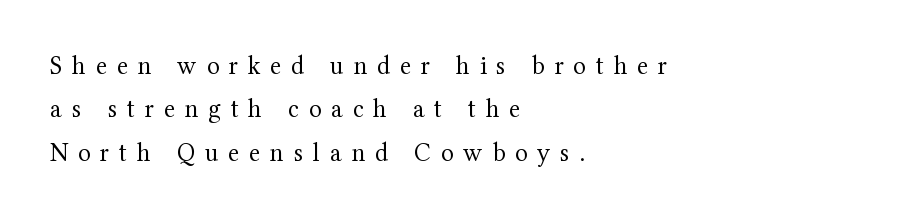
Q: Is the text bold? A: No.
Q: Is the text italic (slanted)? A: No, it is upright.
Q: Is the text underlined? A: No.
Q: How is the paragraph aligned? A: Left-aligned.
Q: Is the spacing between letters normal or unusually wide? A: Unusually wide.
Q: Is the spacing between lines tight, normal or loose? A: Normal.
